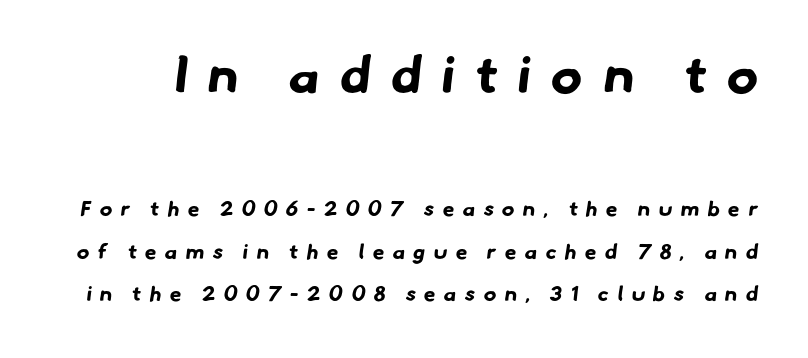
Heft: maximum for text — a bold. The lines are spread far apart with generous leading. The foot of each line stays bare and open. The designer went with a sans here, leaving each stem footless. The line texture is sparse and dotted thanks to wide tracking.
